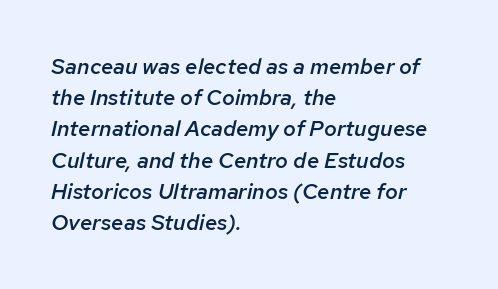
The image shows 22 px text type, italic (leaning right); set left-aligned, normal line spacing (1.42x), normal letter spacing, not underlined.
